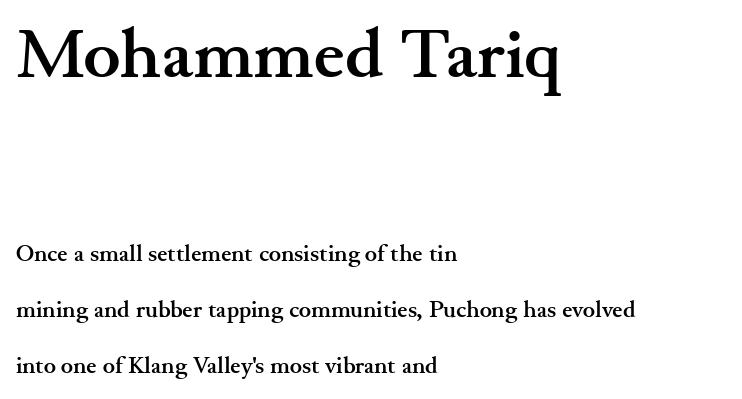
Q: Is the text bold? A: Yes.
Q: Is the text italic (slanted)? A: No, it is upright.
Q: Is the typeface a serif or a sans-serif typeface? A: Serif.
Q: Is the text underlined? A: No.
Q: How is the paragraph aligned? A: Left-aligned.
Q: Is the spacing between letters normal or unusually wide? A: Normal.
Q: Is the spacing between lines tight, normal or loose? A: Loose.
Q: Which block of text is set in a larger size, the first (top) or the second (bottom)? A: The first (top) one.
Q: Width (condensed, normal, or wide)? A: Wide.
Q: Stroke contrast? A: Medium.
Q: x-height? A: Small.
Q: Monospaced? A: No.
